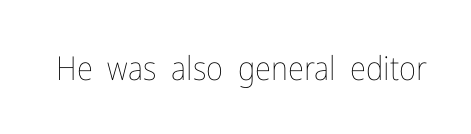
The image shows 33 px thin, condensed type, upright; set normal letter spacing, not underlined; low stroke contrast and a medium x-height.
